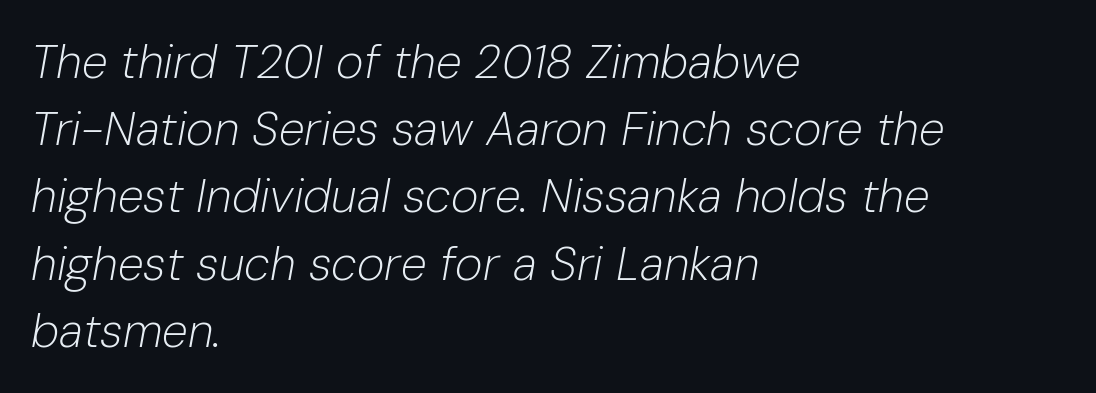
{"italic": "yes", "lean": "right", "slant_degrees": 10, "bold": "no", "weight": "light", "width": "normal", "stroke_contrast": "low", "x_height": "medium", "monospaced": "no", "underline": "no", "align": "left", "line_spacing": "normal", "line_spacing_ratio": 1.43, "letter_spacing": "normal", "letter_spacing_em": 0.0, "glyph_px": 47}
